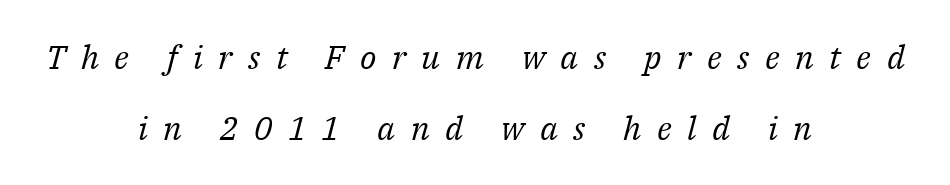
Q: Is the text bold? A: No.
Q: Is the text italic (slanted)? A: Yes, it leans right by about 14 degrees.
Q: Is the typeface a serif or a sans-serif typeface? A: Serif.
Q: Is the text underlined? A: No.
Q: How is the paragraph aligned? A: Centered.
Q: Is the spacing between letters normal or unusually wide? A: Unusually wide.
Q: Is the spacing between lines tight, normal or loose? A: Loose.
Q: Width (condensed, normal, or wide)? A: Normal.
Q: Stroke contrast? A: Medium.
Q: x-height? A: Medium.
Q: Monospaced? A: No.
